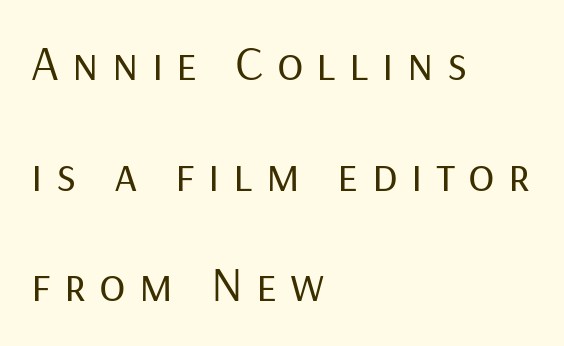
The space beneath each line is pristine and unruled. Layout note: lines flush left. Bold? No — there's no thickening of the strokes. This block would shrink considerably if given ordinary leading; it's expanded now. The letters are spread apart with noticeably loose tracking.
